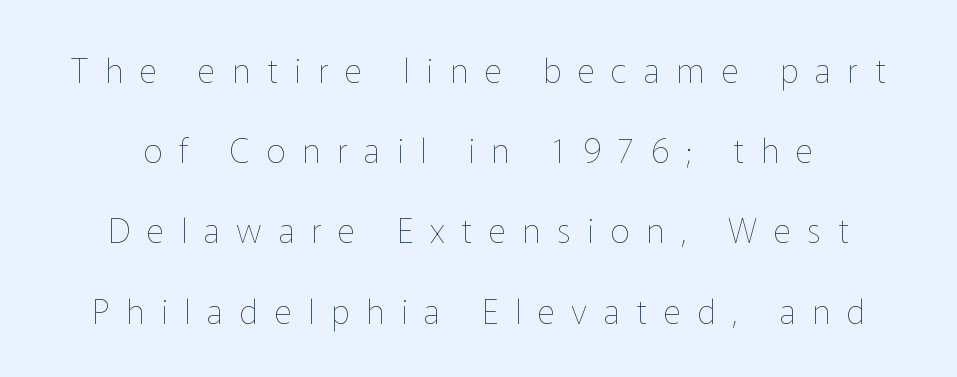
This sample has the flowing, uneven cadence of proportional lettering. Glance below the letters and you will spot only blank space. Nope, not italic — everything's standing straight. Tracking here is generous; glyphs stand well apart from one another. Centered paragraph, ragged on both sides.
